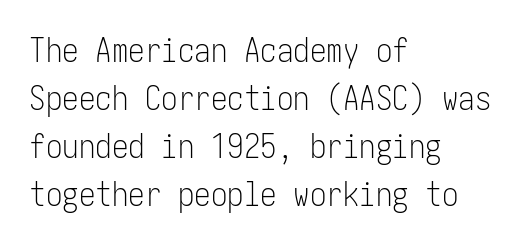
Q: Is the text bold? A: No.
Q: Is the text italic (slanted)? A: No, it is upright.
Q: Is the typeface a serif or a sans-serif typeface? A: Sans-serif.
Q: Is the text underlined? A: No.
Q: How is the paragraph aligned? A: Left-aligned.
Q: Is the spacing between letters normal or unusually wide? A: Normal.
Q: Is the spacing between lines tight, normal or loose? A: Normal.
Q: Width (condensed, normal, or wide)? A: Condensed.
Q: Stroke contrast? A: Low.
Q: x-height? A: Medium.
